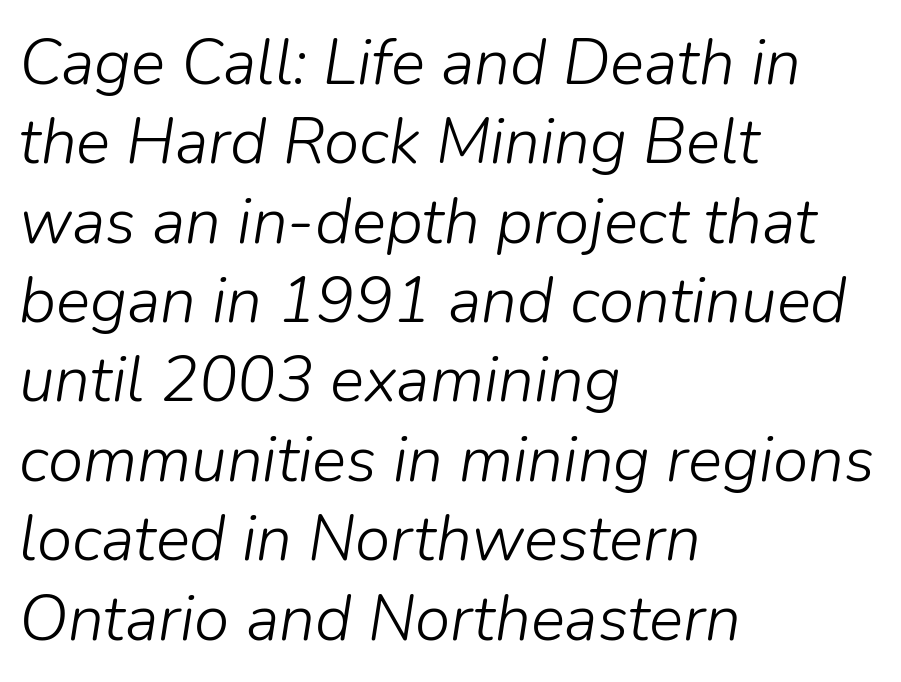
Rendered with sloped, italic letterforms. Stroke thickness stays within the range of a standard reading face or lighter. Rule under the text: the space is simply empty. Default kerning and tracking; the words read as compact shapes. The paragraph has a hard left edge and a soft right edge. Is this a fixed-width face? No — the glyphs have proportional, varying widths.
